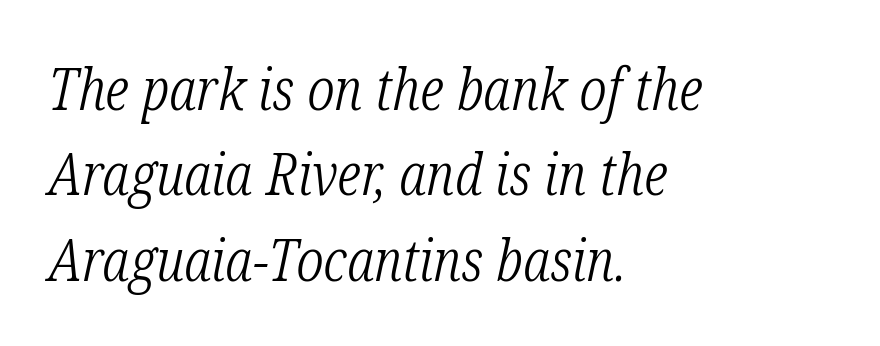
Q: Is the text bold? A: No.
Q: Is the text italic (slanted)? A: Yes, it leans right by about 12 degrees.
Q: Is the typeface a serif or a sans-serif typeface? A: Serif.
Q: Is the text underlined? A: No.
Q: How is the paragraph aligned? A: Left-aligned.
Q: Is the spacing between letters normal or unusually wide? A: Normal.
Q: Is the spacing between lines tight, normal or loose? A: Normal.
Q: Width (condensed, normal, or wide)? A: Condensed.
Q: Stroke contrast? A: Low.
Q: x-height? A: Medium.
Q: Monospaced? A: No.
